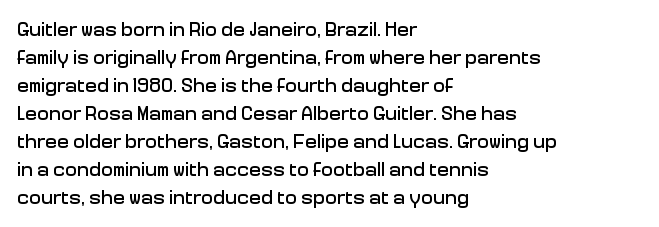
{"italic": "no", "underline": "no", "align": "left", "line_spacing": "normal", "line_spacing_ratio": 1.4, "letter_spacing": "normal", "letter_spacing_em": 0.0, "glyph_px": 20}
